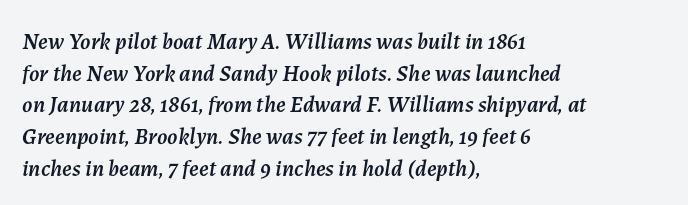
The passage shown stacks its lines at a standard gap. The baseline area is clear. How are the letters spaced? Ordinarily, with no added tracking. In terms of posture, this sample is oblique. Does the copy run flush right? No — it runs flush left.
